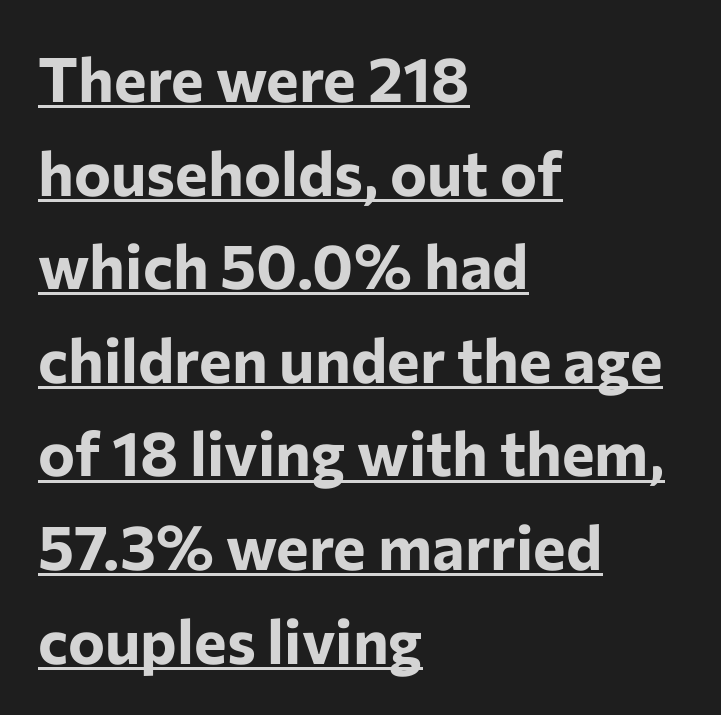
The image shows 62 px bold sans-serif type, upright; set left-aligned, normal line spacing (1.51x), normal letter spacing, underlined; low stroke contrast and a medium x-height.
